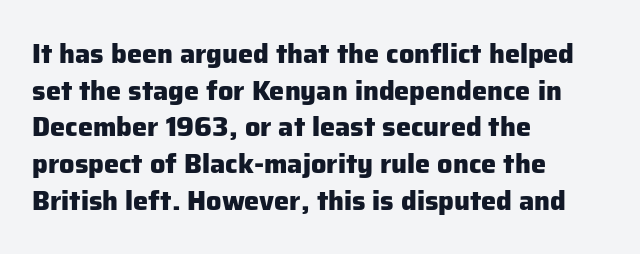
Q: Is the text bold? A: Yes.
Q: Is the text italic (slanted)? A: No, it is upright.
Q: Is the text underlined? A: No.
Q: How is the paragraph aligned? A: Left-aligned.
Q: Is the spacing between letters normal or unusually wide? A: Normal.
Q: Is the spacing between lines tight, normal or loose? A: Normal.
